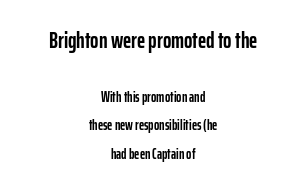
Emphasis by weight is at full strength: bold. The gap between lines stays unmarked. The horizontal fit of the characters is conventional and even. This sample trades compactness for vertical openness between lines. Ascenders rise straight up at ninety degrees.
